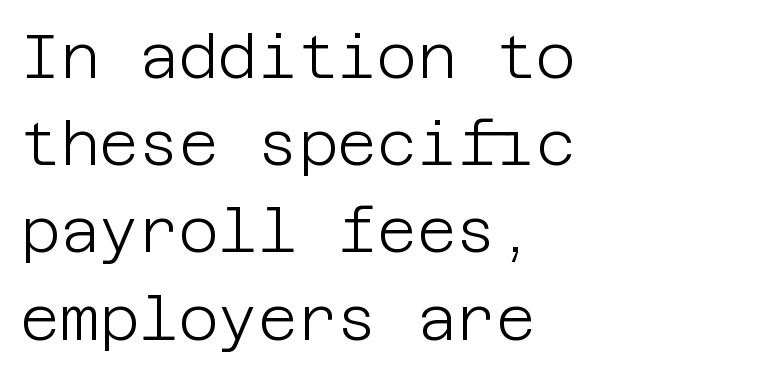
Q: Is the text bold? A: No.
Q: Is the text italic (slanted)? A: No, it is upright.
Q: Is the typeface a serif or a sans-serif typeface? A: Sans-serif.
Q: Is the text underlined? A: No.
Q: How is the paragraph aligned? A: Left-aligned.
Q: Is the spacing between letters normal or unusually wide? A: Normal.
Q: Is the spacing between lines tight, normal or loose? A: Normal.
Q: Width (condensed, normal, or wide)? A: Normal.
Q: Stroke contrast? A: Low.
Q: x-height? A: Large.
